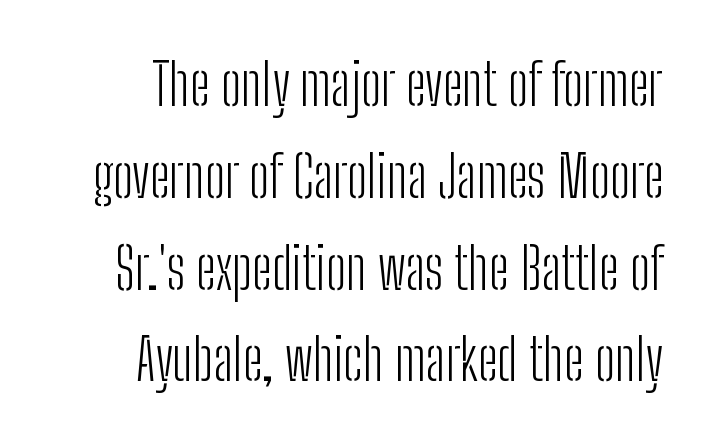
{"serif": "no", "italic": "no", "bold": "no", "weight": "light", "width": "condensed", "stroke_contrast": "low", "x_height": "medium", "monospaced": "no", "underline": "no", "line_spacing": "normal", "line_spacing_ratio": 1.61, "letter_spacing": "normal", "letter_spacing_em": 0.0, "glyph_px": 57}
